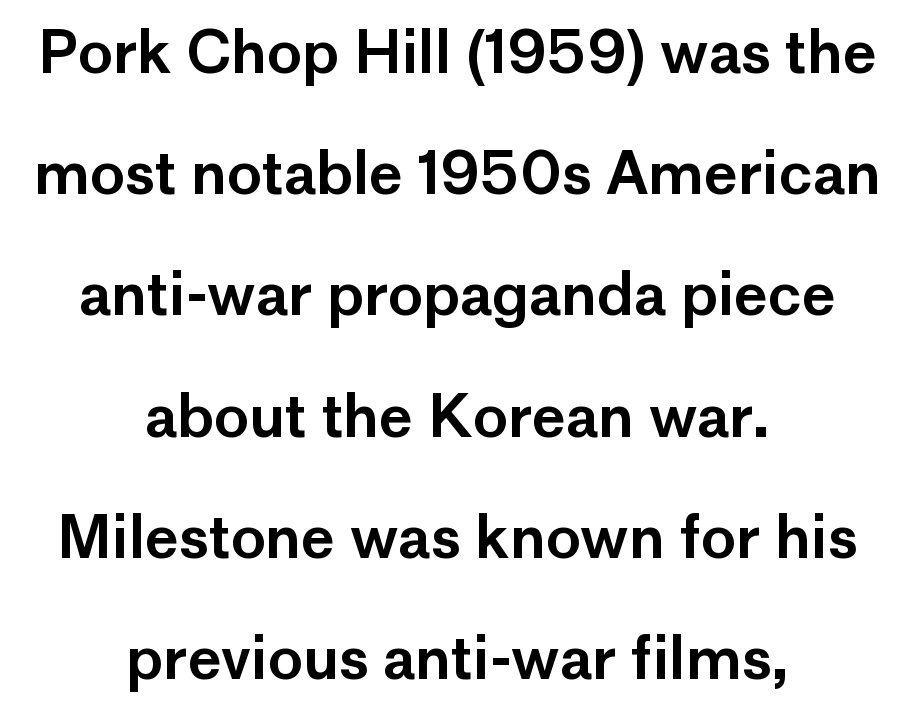
The image shows 58 px sans-serif type, upright; set centered, loose line spacing (2.09x), normal letter spacing, not underlined; low stroke contrast and a medium x-height.
